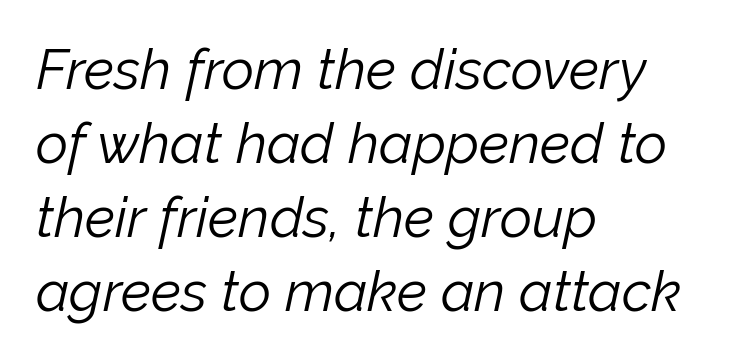
{"italic": "yes", "lean": "right", "slant_degrees": 12, "bold": "no", "weight": "light", "width": "normal", "stroke_contrast": "low", "x_height": "medium", "monospaced": "no", "underline": "no", "align": "left", "line_spacing": "normal", "line_spacing_ratio": 1.32, "letter_spacing": "normal", "letter_spacing_em": 0.0, "glyph_px": 56}
